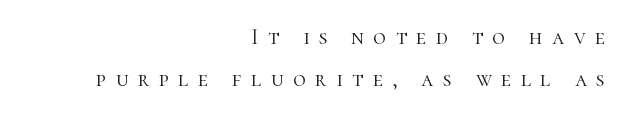
The image shows 22 px text type, upright; set right-aligned, loose line spacing (1.93x), unusually wide letter spacing (+0.43 em), not underlined.
